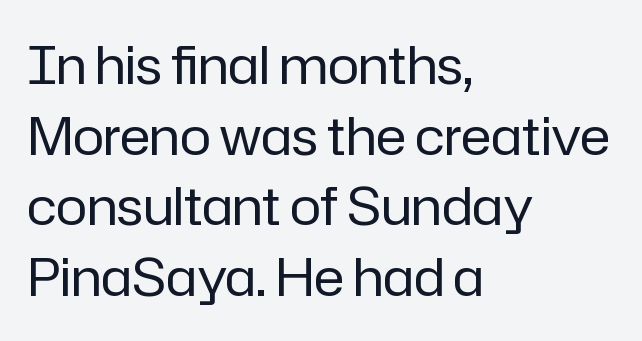
A typesetter would mark this as roman, not italic. Compared with a centered layout, this one pins lines to the left instead. Has an underline been added? It has not. Inter-character spacing is left at the font's built-in metrics.
